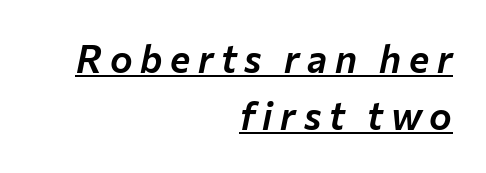
Q: Is the text italic (slanted)? A: Yes, it leans right by about 12 degrees.
Q: Is the text underlined? A: Yes.
Q: How is the paragraph aligned? A: Right-aligned.
Q: Is the spacing between letters normal or unusually wide? A: Unusually wide.
Q: Is the spacing between lines tight, normal or loose? A: Normal.
Q: Width (condensed, normal, or wide)? A: Normal.
Q: Stroke contrast? A: Low.
Q: x-height? A: Medium.
Q: Monospaced? A: No.
